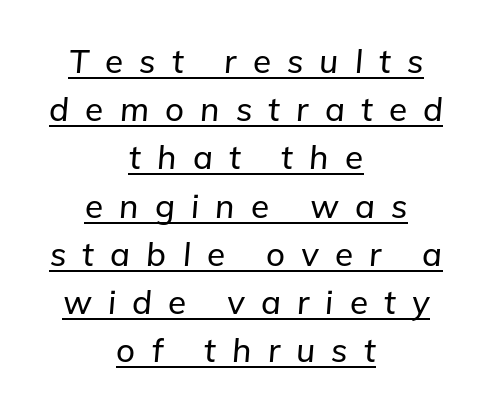
The image shows 33 px text type, italic (leaning right); set centered, normal line spacing (1.46x), unusually wide letter spacing (+0.49 em), underlined; low stroke contrast and a medium x-height.
